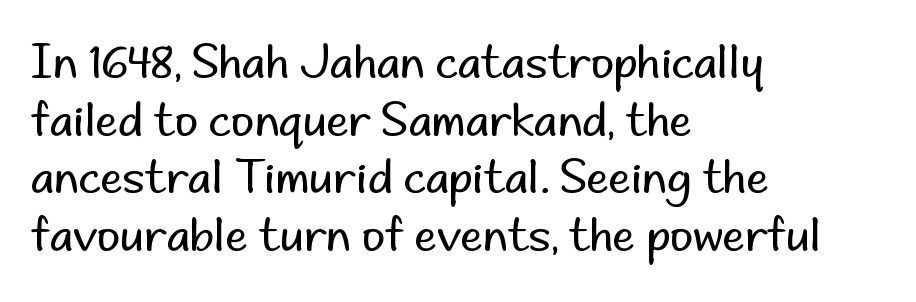
The passage shown is not underscored anywhere. Character widths vary here, with narrow letters taking less room than wide ones. Tracking value appears to be zero — textbook default spacing. Whoever set this chose a conventional vertical rhythm. Stroke thickness stays within the range of a standard reading face or lighter. Tall strokes in this sample are plumb rather than angled.
